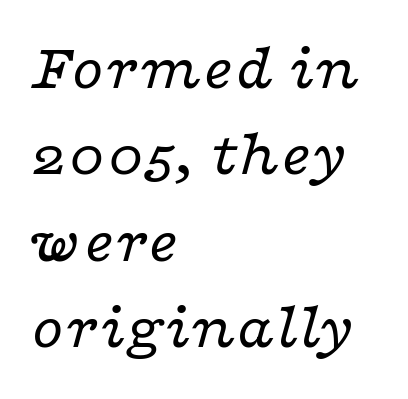
Quick note: interline space is typical. Plain, unruled lines of type. Students, note that the glyphs here touch the page at normal intervals. The text block is weighted toward the left margin, trailing off unevenly rightward.
